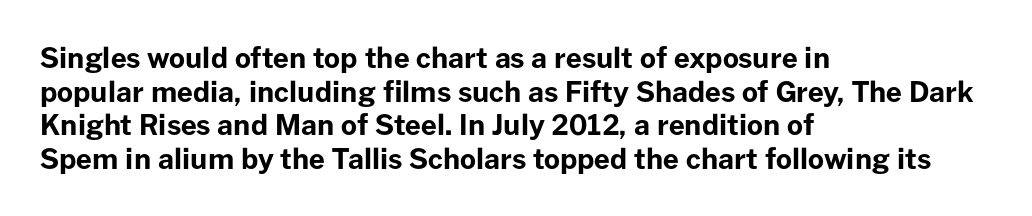
Q: Is the text bold? A: Yes.
Q: Is the text italic (slanted)? A: No, it is upright.
Q: Is the typeface a serif or a sans-serif typeface? A: Sans-serif.
Q: Is the text underlined? A: No.
Q: How is the paragraph aligned? A: Left-aligned.
Q: Is the spacing between letters normal or unusually wide? A: Normal.
Q: Width (condensed, normal, or wide)? A: Normal.
Q: Stroke contrast? A: Low.
Q: x-height? A: Medium.
Q: Monospaced? A: No.
